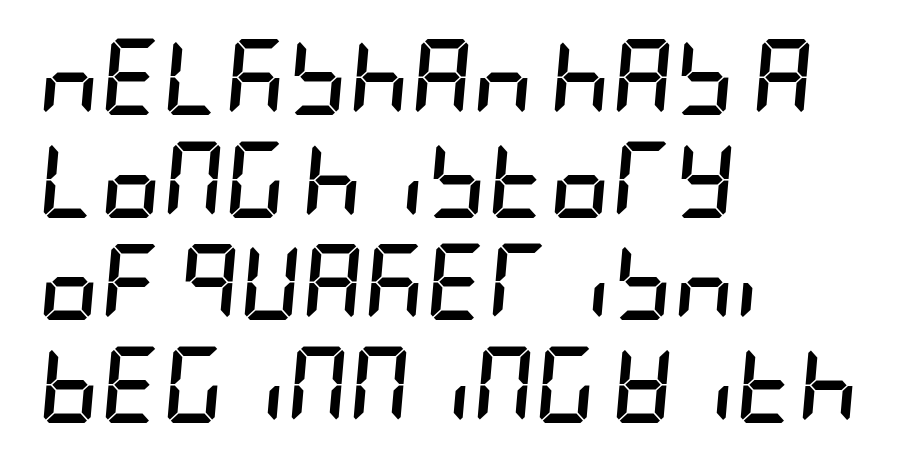
{"italic": "yes", "lean": "right", "slant_degrees": 5, "bold": "yes", "weight": "semibold", "width": "condensed", "stroke_contrast": "low", "x_height": "large", "underline": "no", "align": "left", "line_spacing": "normal", "line_spacing_ratio": 1.35, "letter_spacing": "normal", "letter_spacing_em": 0.0, "glyph_px": 76}
